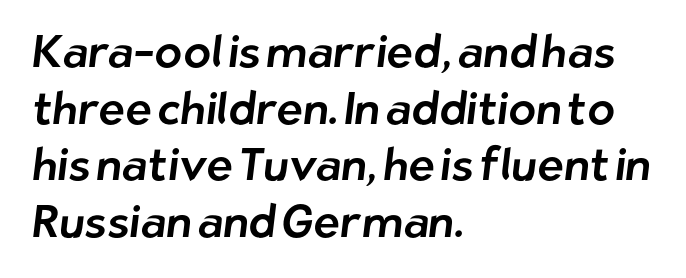
The image shows 45 px sans-serif type; set left-aligned, normal line spacing (1.26x), normal letter spacing, not underlined; low stroke contrast and a medium x-height.
